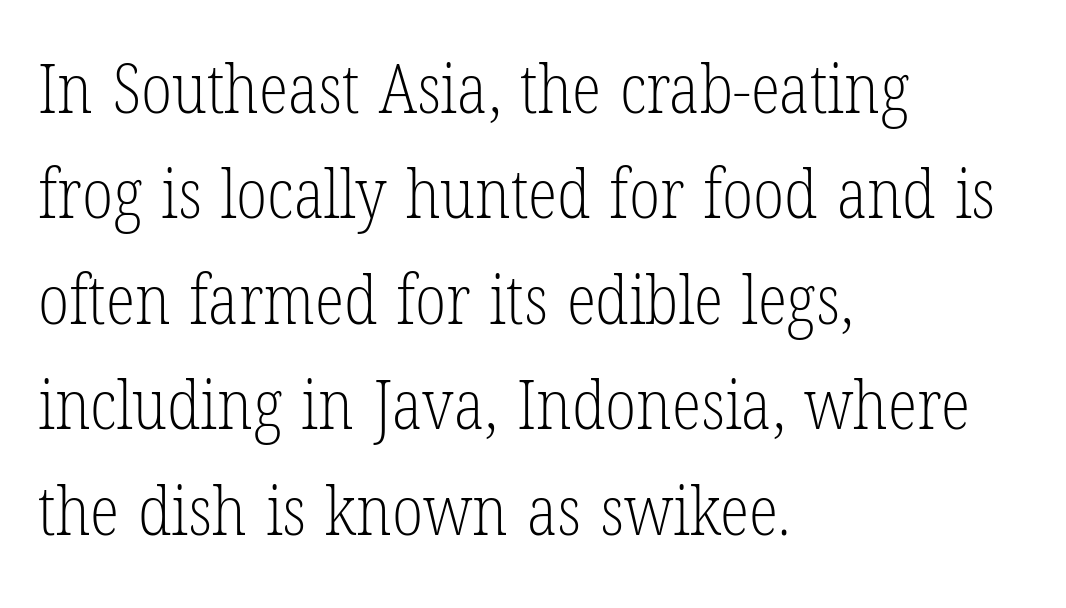
Q: Is the text bold? A: No.
Q: Is the text italic (slanted)? A: No, it is upright.
Q: Is the typeface a serif or a sans-serif typeface? A: Serif.
Q: Is the text underlined? A: No.
Q: How is the paragraph aligned? A: Left-aligned.
Q: Is the spacing between letters normal or unusually wide? A: Normal.
Q: Is the spacing between lines tight, normal or loose? A: Normal.
Q: Width (condensed, normal, or wide)? A: Condensed.
Q: Stroke contrast? A: Low.
Q: x-height? A: Medium.
Q: Monospaced? A: No.
